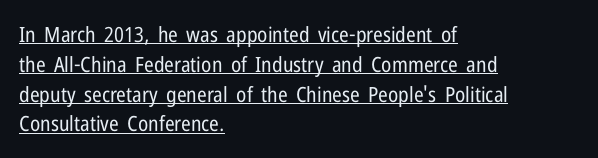
A rule runs beneath these lines of type. When letters stand straight like this, we call the style roman or upright. Tracking value appears to be zero — textbook default spacing. These lines sit exactly where default settings would place them. Nothing heavy about these letters — not bold at all. Compared with a centered layout, this one pins lines to the left instead.
